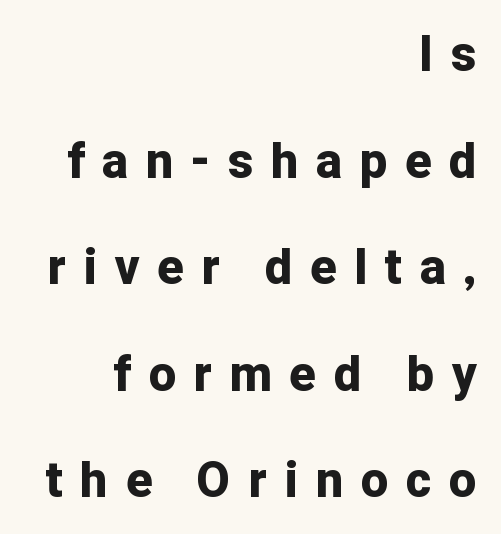
The image shows 48 px bold sans-serif type, upright; set right-aligned, loose line spacing (2.22x), unusually wide letter spacing (+0.38 em), not underlined; low stroke contrast and a medium x-height.
